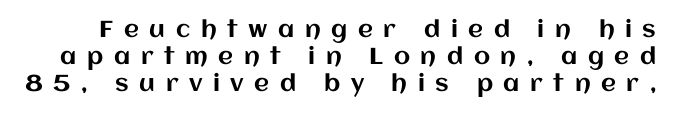
The image shows 23 px text type, upright; set line spacing 1.17x, unusually wide letter spacing (+0.46 em), not underlined.
